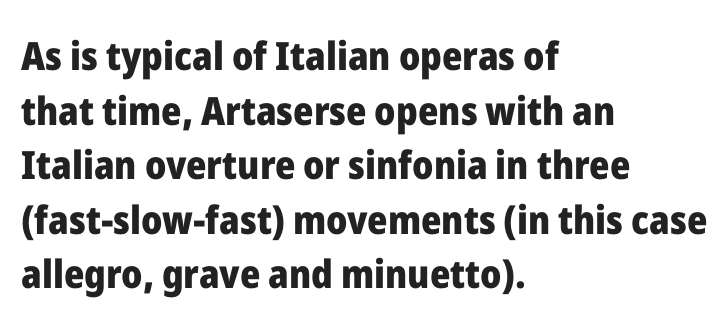
Q: Is the text bold? A: Yes.
Q: Is the text italic (slanted)? A: No, it is upright.
Q: Is the typeface a serif or a sans-serif typeface? A: Sans-serif.
Q: Is the text underlined? A: No.
Q: How is the paragraph aligned? A: Left-aligned.
Q: Is the spacing between letters normal or unusually wide? A: Normal.
Q: Is the spacing between lines tight, normal or loose? A: Normal.
Q: Width (condensed, normal, or wide)? A: Normal.
Q: Stroke contrast? A: Low.
Q: x-height? A: Medium.
Q: Monospaced? A: No.
